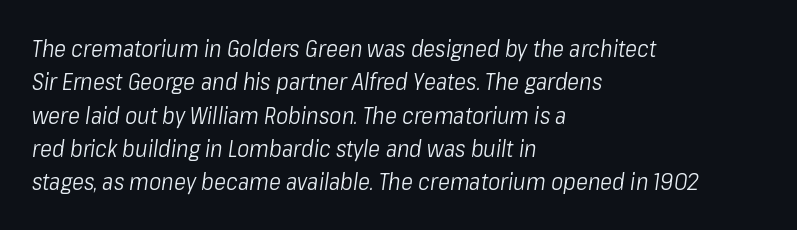
{"italic": "yes", "lean": "right", "slant_degrees": 8, "bold": "no", "underline": "no", "align": "left", "line_spacing": "normal", "line_spacing_ratio": 1.45, "letter_spacing": "normal", "letter_spacing_em": 0.0, "glyph_px": 23}
